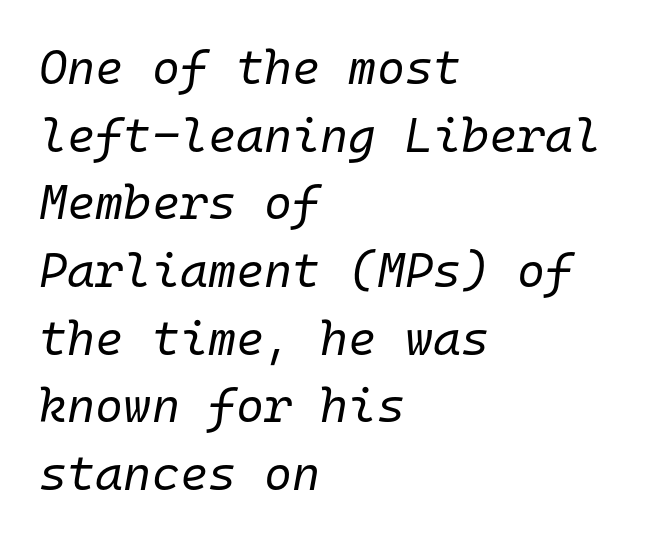
Q: Is the text bold? A: No.
Q: Is the text italic (slanted)? A: Yes, it leans right by about 10 degrees.
Q: Is the text underlined? A: No.
Q: How is the paragraph aligned? A: Left-aligned.
Q: Is the spacing between letters normal or unusually wide? A: Normal.
Q: Is the spacing between lines tight, normal or loose? A: Normal.
Q: Width (condensed, normal, or wide)? A: Normal.
Q: Stroke contrast? A: Low.
Q: x-height? A: Medium.
Q: Monospaced? A: Yes.
